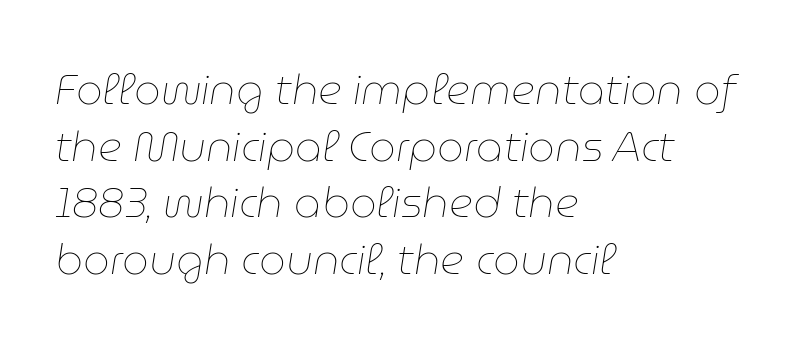
Proportional: the letters do not fall into vertical columns. Quick note: underline off. Posture: slanted. On a weight scale, this lands at 450 or below. The paragraph shown leans on its left margin. Regarding leading, the lines here are spaced in the standard way.
